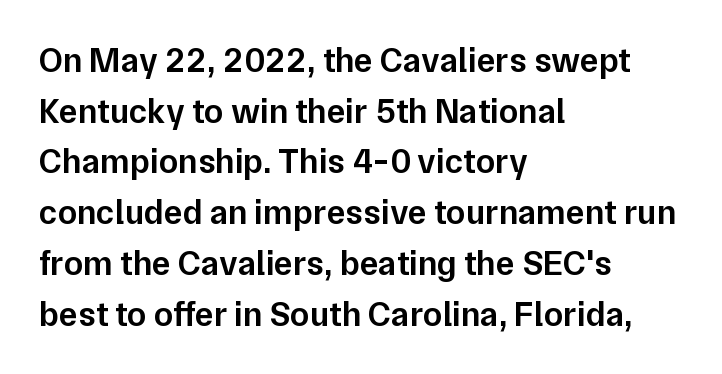
The image shows 35 px semibold sans-serif type, upright; set left-aligned, normal line spacing (1.45x), normal letter spacing, not underlined; low stroke contrast and a medium x-height.
